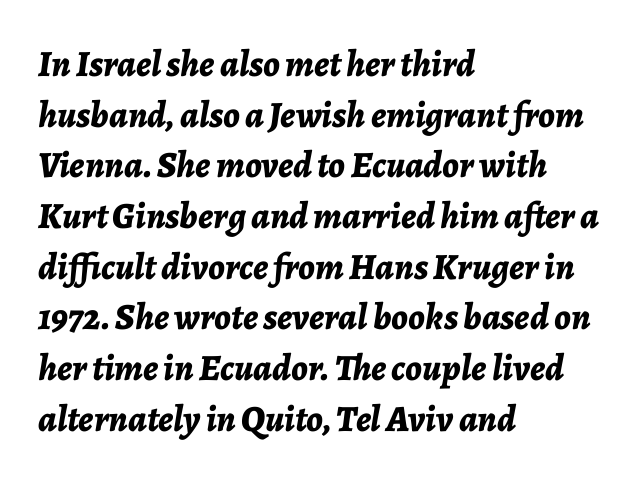
The tracking reads as untouched default to a designer's eye. Each new line begins a customary step beneath the previous one. In terms of weight, the rendering is a true, heavy bold. The whole block is typeset with a tilt. Compared with a centered layout, this one pins lines to the left instead.
